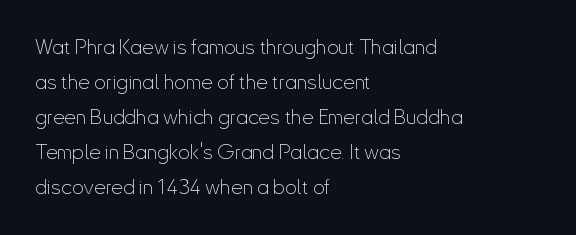
The image shows 21 px text type, upright; set left-aligned, normal line spacing (1.67x), normal letter spacing, not underlined.
